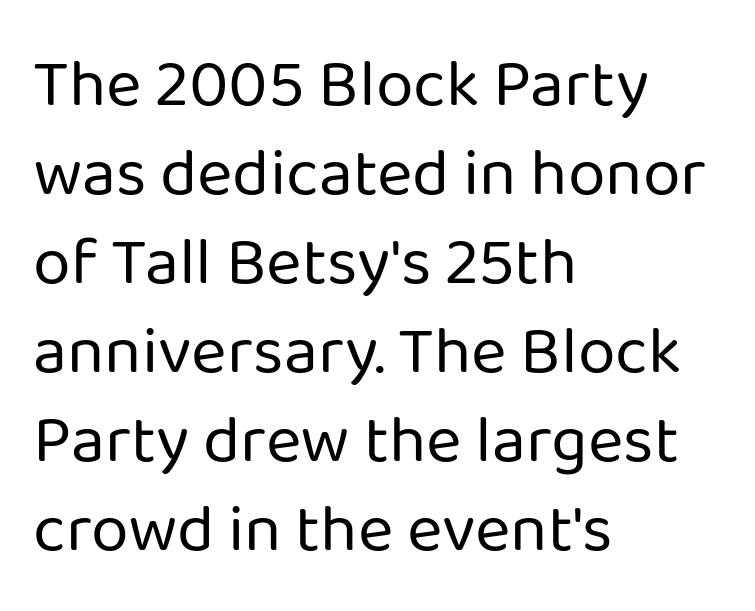
The image shows 68 px regular-weight sans-serif type, upright; set left-aligned, normal line spacing (1.31x), normal letter spacing, not underlined; low stroke contrast and a medium x-height.
